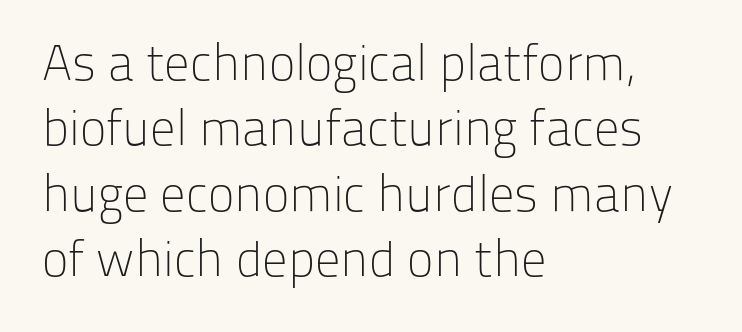
Weight: not bold — regular or lighter. One glance says typical: line gaps are just what's usual. The rendering shows plain stroke endings on the letterforms — a sans-serif design. The face used here is proportionally spaced, like ordinary book or web type.
